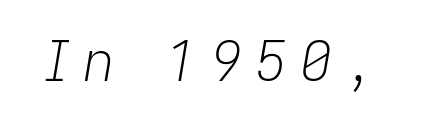
{"italic": "yes", "lean": "right", "slant_degrees": 9, "bold": "no", "weight": "light", "width": "normal", "stroke_contrast": "low", "x_height": "medium", "monospaced": "no", "underline": "no", "letter_spacing": "wide", "letter_spacing_em": 0.23, "glyph_px": 56}
